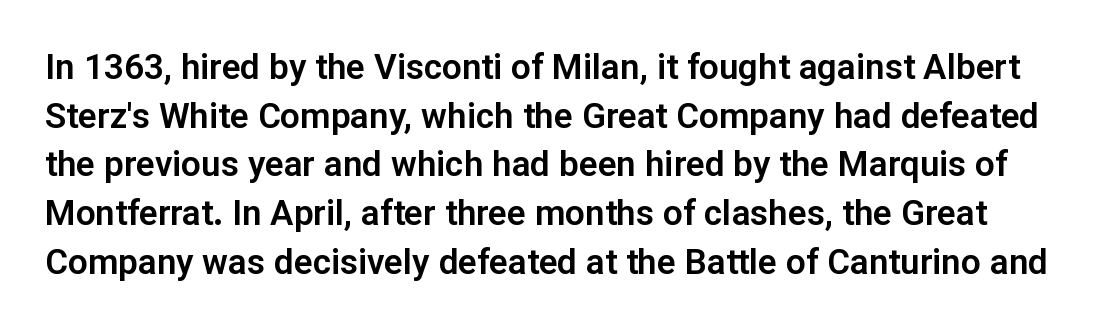
Q: Is the text italic (slanted)? A: No, it is upright.
Q: Is the typeface a serif or a sans-serif typeface? A: Sans-serif.
Q: Is the text underlined? A: No.
Q: Is the spacing between letters normal or unusually wide? A: Normal.
Q: Is the spacing between lines tight, normal or loose? A: Normal.
Q: Width (condensed, normal, or wide)? A: Normal.
Q: Stroke contrast? A: Low.
Q: x-height? A: Medium.
Q: Monospaced? A: No.
